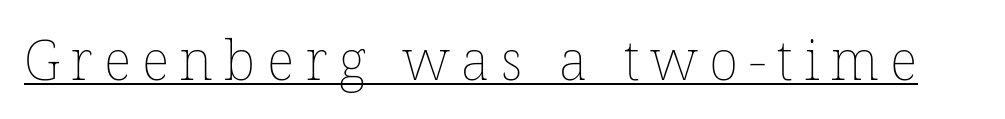
{"italic": "no", "bold": "no", "weight": "thin", "width": "normal", "stroke_contrast": "low", "x_height": "medium", "monospaced": "no", "underline": "yes", "letter_spacing": "wide", "letter_spacing_em": 0.2, "glyph_px": 55}
